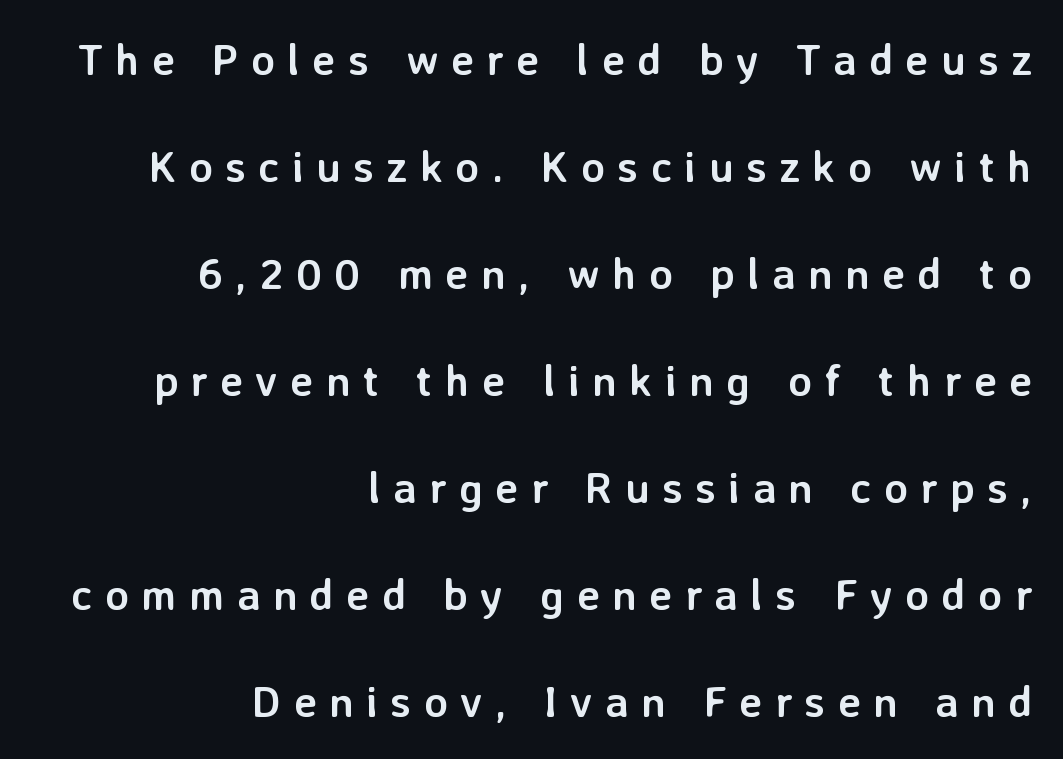
The image shows 44 px semibold sans-serif type, upright; set right-aligned, loose line spacing (2.43x), unusually wide letter spacing (+0.28 em), not underlined; low stroke contrast and a medium x-height.
